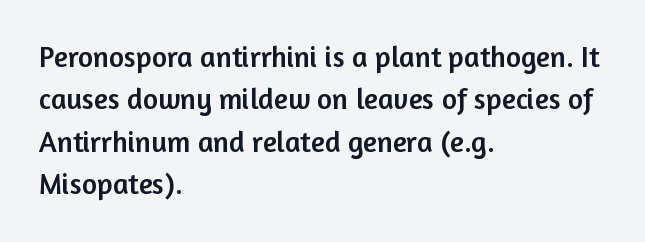
The foot of each line stays bare and open. Serif or sans? Sans — the stroke terminals are bare. This sample has the flowing, uneven cadence of proportional lettering. In CSS terms this would be text-align: left.
